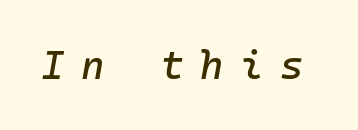
Plain, unruled lines of type. This sample uses expanded letter spacing, leaving extra air between glyphs. The letters are slanted; this is an italic face.
